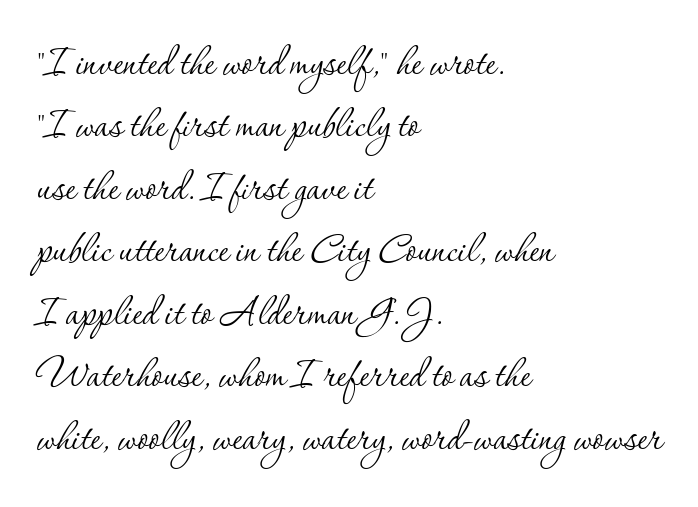
Q: Is the text bold? A: No.
Q: Is the text italic (slanted)? A: Yes.
Q: Is the typeface a serif or a sans-serif typeface? A: Serif.
Q: Is the text underlined? A: No.
Q: How is the paragraph aligned? A: Left-aligned.
Q: Is the spacing between letters normal or unusually wide? A: Normal.
Q: Is the spacing between lines tight, normal or loose? A: Normal.
Q: Width (condensed, normal, or wide)? A: Normal.
Q: Stroke contrast? A: Low.
Q: x-height? A: Small.
Q: Monospaced? A: No.
